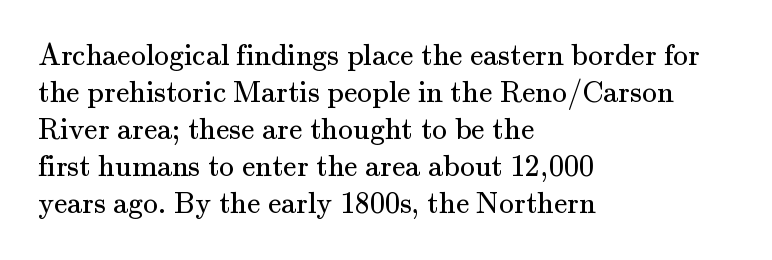
Here the designer chose a conventional face with non-uniform glyph widths. The text block is weighted toward the left margin, trailing off unevenly rightward. Nothing heavy about these letters — not bold at all. Words appear dense and cohesive because spacing is normal. Descenders are the only things crossing below the line.
